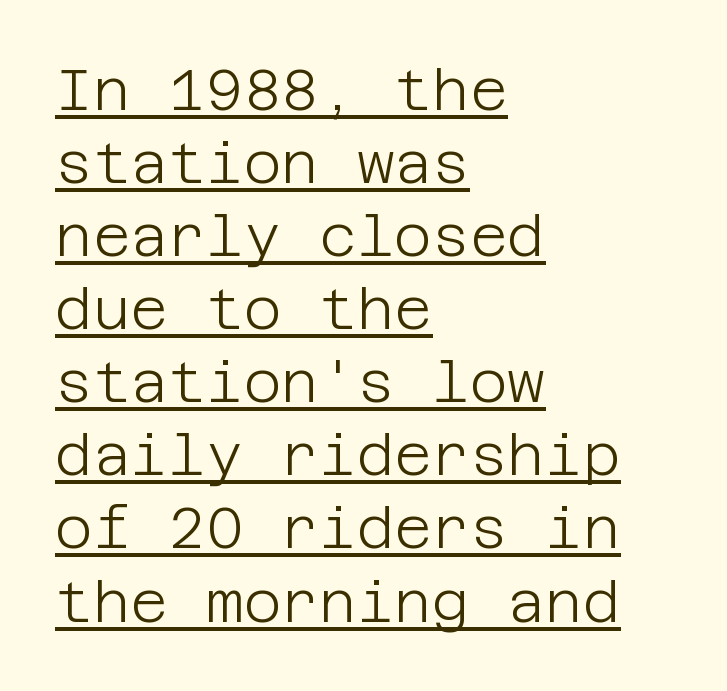
{"serif": "no", "italic": "no", "bold": "no", "weight": "light", "width": "normal", "stroke_contrast": "low", "x_height": "large", "underline": "yes", "align": "left", "line_spacing": "normal", "line_spacing_ratio": 1.26, "letter_spacing": "normal", "letter_spacing_em": 0.0, "glyph_px": 58}
